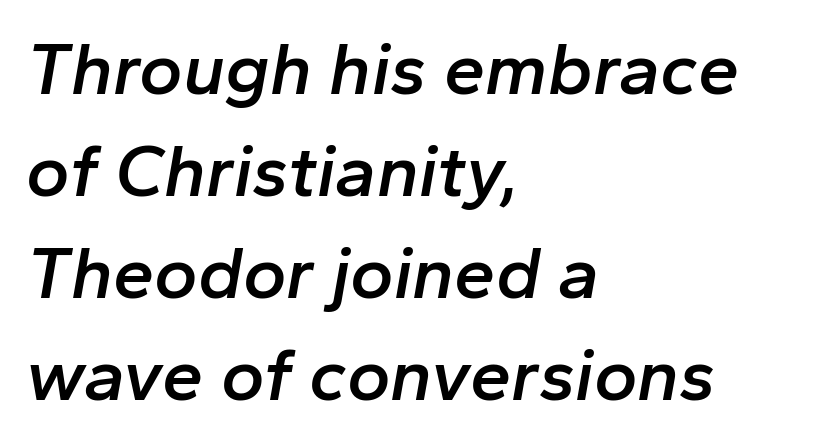
{"italic": "yes", "lean": "right", "slant_degrees": 10, "bold": "semi", "weight": "semibold", "width": "normal", "stroke_contrast": "low", "x_height": "medium", "monospaced": "no", "underline": "no", "align": "left", "line_spacing": "normal", "line_spacing_ratio": 1.38, "letter_spacing": "normal", "letter_spacing_em": 0.0, "glyph_px": 74}
